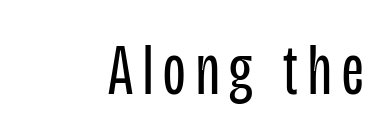
Q: Is the text bold? A: No.
Q: Is the text italic (slanted)? A: No, it is upright.
Q: Is the typeface a serif or a sans-serif typeface? A: Sans-serif.
Q: Is the text underlined? A: No.
Q: Width (condensed, normal, or wide)? A: Condensed.
Q: Stroke contrast? A: Low.
Q: x-height? A: Large.
Q: Monospaced? A: No.
